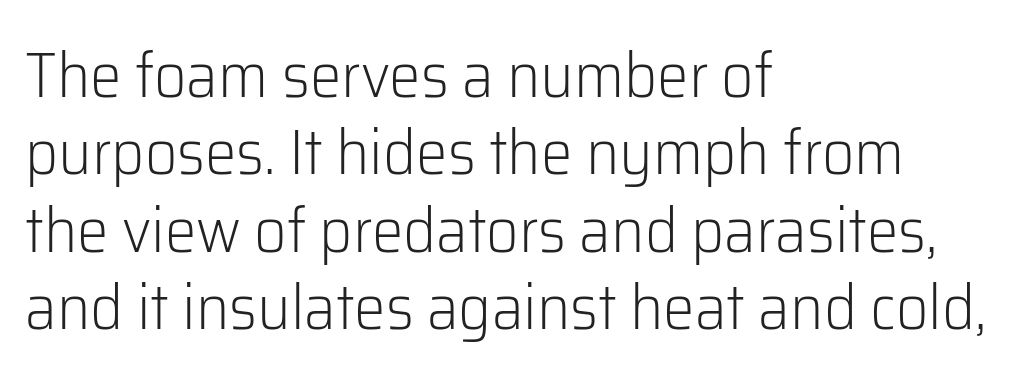
{"serif": "no", "italic": "no", "bold": "no", "weight": "light", "width": "normal", "stroke_contrast": "low", "x_height": "medium", "monospaced": "no", "underline": "no", "align": "left", "line_spacing_ratio": 1.23, "letter_spacing": "normal", "letter_spacing_em": 0.0, "glyph_px": 63}
